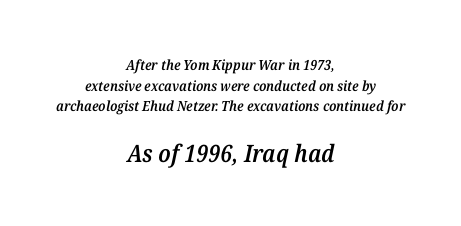
Typeset on center — no edge is straight. A typesetter would mark this as italic. Each word holds together tightly as a unit, with standard inter-letter gaps. Check the space under the baseline: it is left empty. The face used here appears at its bigger size in the lower chunk.
